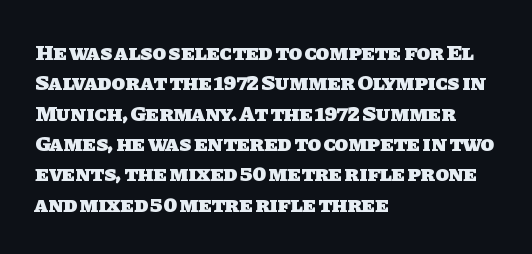
Q: Is the text bold? A: Yes.
Q: Is the text underlined? A: No.
Q: How is the paragraph aligned? A: Left-aligned.
Q: Is the spacing between letters normal or unusually wide? A: Normal.
Q: Is the spacing between lines tight, normal or loose? A: Normal.
